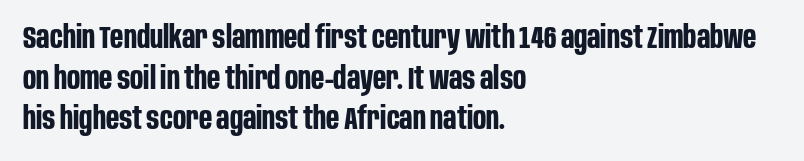
{"serif": "no", "italic": "no", "bold": "yes", "weight": "bold", "width": "condensed", "stroke_contrast": "low", "x_height": "large", "monospaced": "no", "underline": "no", "align": "left", "line_spacing": "normal", "line_spacing_ratio": 1.31, "letter_spacing": "normal", "letter_spacing_em": 0.0, "glyph_px": 31}
